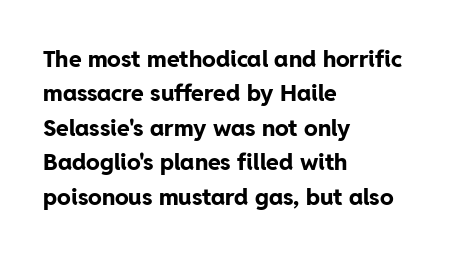
Is the letter spacing exaggerated? No — it looks like the ordinary default. Reading down the block, your eye returns to a fixed left position each line. Heavy-handed strokes throughout: this text is bold. Just letters on the line, the space beneath them empty. Baseline-to-baseline distance is the conventional proportion of letter height. A roman cut, with each character standing at attention.
